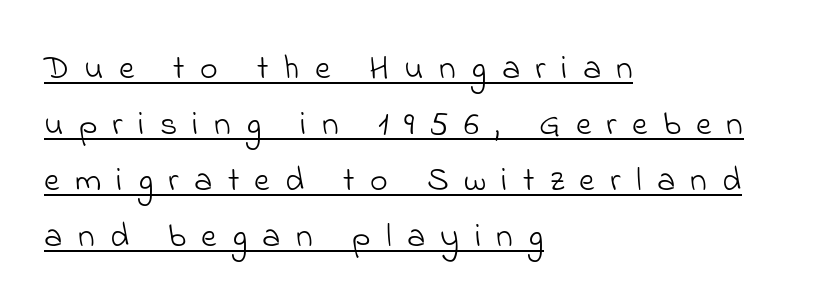
The image shows 34 px light sans-serif type; set left-aligned, normal line spacing (1.65x), unusually wide letter spacing (+0.45 em), underlined; low stroke contrast and a small x-height.
